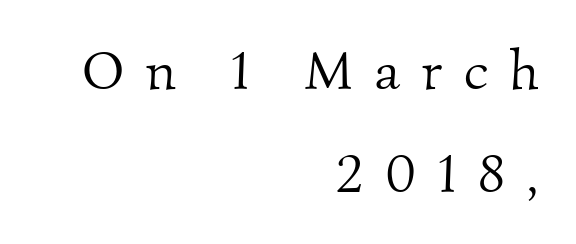
Underlining? Definitely not there. The letterforms stand isolated, each surrounded by extra space. Check where the strokes stop: tiny serifs finish them off. This sample is right-justified, so line beginnings fall wherever the words allow.
